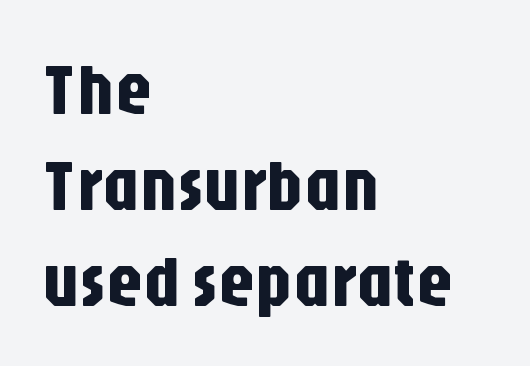
{"serif": "no", "italic": "no", "width": "condensed", "stroke_contrast": "low", "x_height": "large", "monospaced": "no", "underline": "no", "align": "left", "line_spacing": "normal", "line_spacing_ratio": 1.33, "letter_spacing": "normal", "letter_spacing_em": 0.0, "glyph_px": 72}
